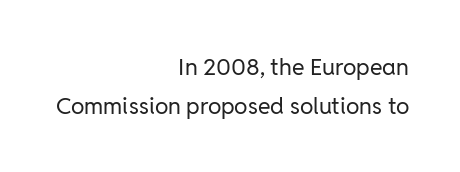
Q: Is the text bold? A: No.
Q: Is the text italic (slanted)? A: No, it is upright.
Q: Is the text underlined? A: No.
Q: How is the paragraph aligned? A: Right-aligned.
Q: Is the spacing between letters normal or unusually wide? A: Normal.
Q: Is the spacing between lines tight, normal or loose? A: Normal.
